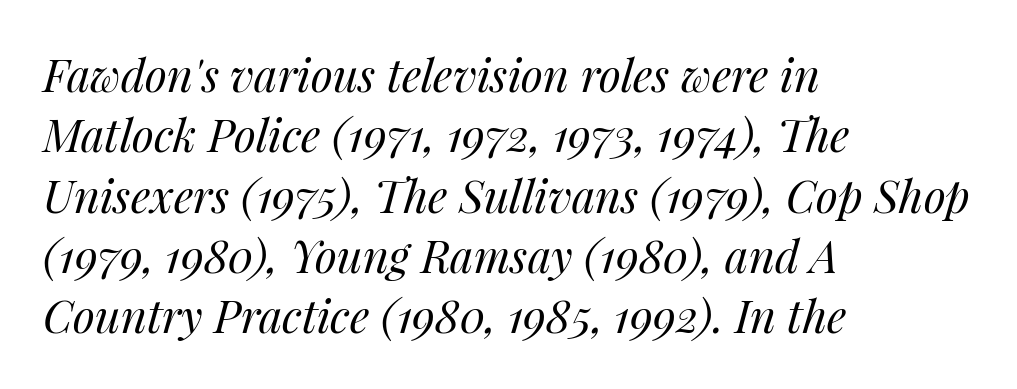
{"italic": "yes", "lean": "right", "slant_degrees": 14, "bold": "no", "weight": "regular", "width": "normal", "stroke_contrast": "medium", "x_height": "medium", "monospaced": "no", "underline": "no", "align": "left", "line_spacing": "normal", "line_spacing_ratio": 1.34, "letter_spacing": "normal", "letter_spacing_em": 0.0, "glyph_px": 45}
